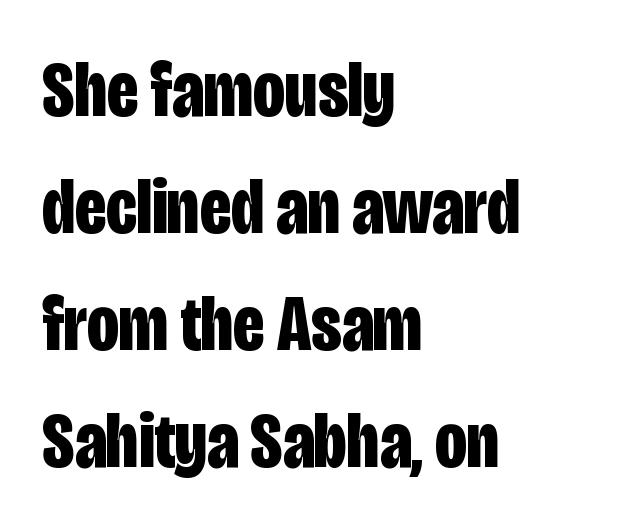
The rag falls on the right side of this text block. Proportional: the letters do not fall into vertical columns. Chunky letters — that's bold for sure. Unmarked baselines from the first word to the last.
